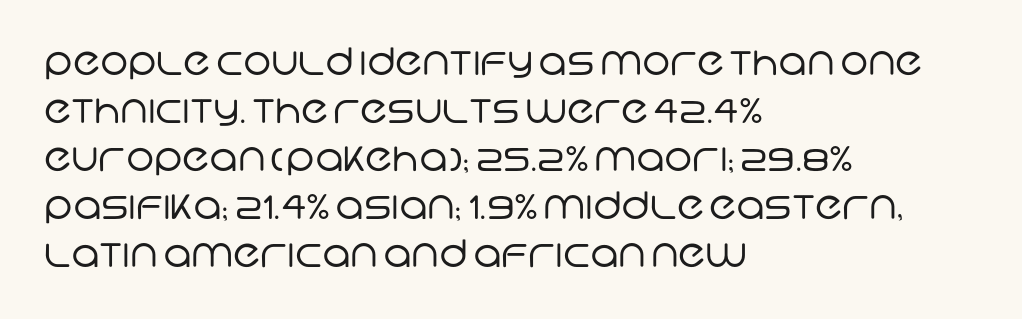
The typeface has the unassuming heft of standard copy or less. Character widths vary here, with narrow letters taking less room than wide ones. You could call the tracking neutral — neither tight nor loose. Anything drawn beneath the words? Only blank space.
